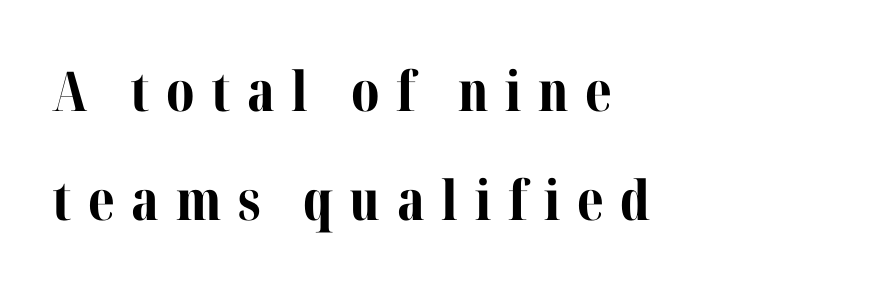
{"serif": "yes", "italic": "no", "bold": "yes", "weight": "bold", "width": "normal", "stroke_contrast": "medium", "x_height": "medium", "monospaced": "no", "underline": "no", "align": "left", "line_spacing": "loose", "line_spacing_ratio": 1.98, "letter_spacing": "wide", "letter_spacing_em": 0.3, "glyph_px": 55}
